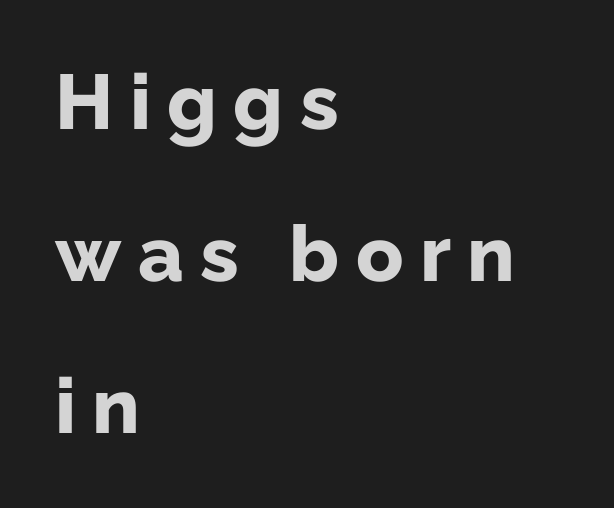
{"serif": "no", "italic": "no", "bold": "yes", "weight": "bold", "width": "normal", "stroke_contrast": "low", "x_height": "medium", "monospaced": "no", "underline": "no", "align": "left", "line_spacing": "loose", "line_spacing_ratio": 1.95, "letter_spacing": "wide", "letter_spacing_em": 0.21, "glyph_px": 78}
